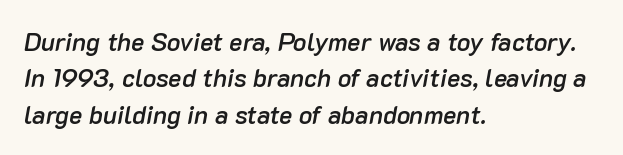
The letters sit at their default tracking, neither squeezed nor spread. Visually the block forms a straight wall on the left and a jagged coastline on the right. Successive baselines arrive at the customary interval. Just letters on the line, the space beneath them empty. Stems and bowls a touch heavier than normal — semibold.
